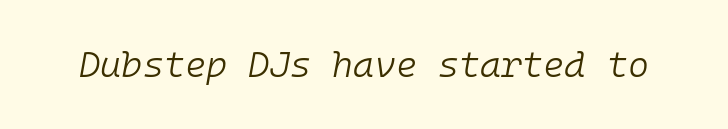
The image shows 36 px light type, italic (leaning right), monospaced; set normal letter spacing, not underlined; low stroke contrast and a medium x-height.
